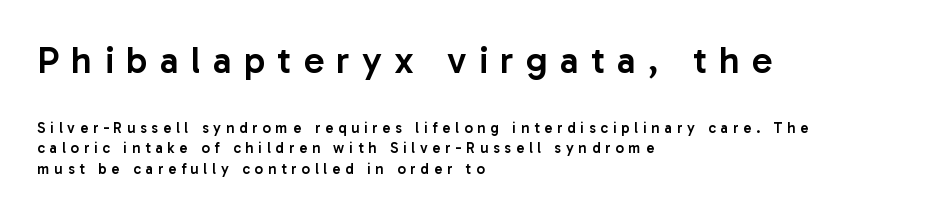
Q: Is the text bold? A: Semi-bold.
Q: Is the text italic (slanted)? A: No, it is upright.
Q: Is the typeface a serif or a sans-serif typeface? A: Sans-serif.
Q: Is the text underlined? A: No.
Q: How is the paragraph aligned? A: Left-aligned.
Q: Is the spacing between letters normal or unusually wide? A: Unusually wide.
Q: Is the spacing between lines tight, normal or loose? A: Normal.
Q: Which block of text is set in a larger size, the first (top) or the second (bottom)? A: The first (top) one.
Q: Width (condensed, normal, or wide)? A: Normal.
Q: Stroke contrast? A: Low.
Q: x-height? A: Medium.
Q: Monospaced? A: No.
